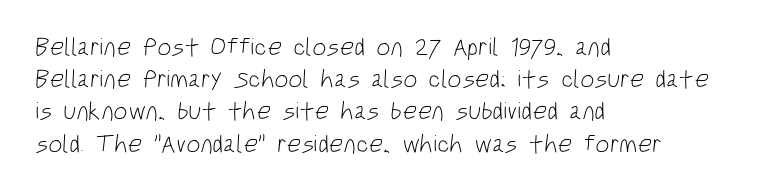
Vertical stems look standard width or narrower in stroke. Plain, unruled lines of type. How would I describe the line gaps? Plain and ordinary. The ragged edge is on the right, which tells us the setting is flush left. The letterforms sit shoulder to shoulder at normal distance.
